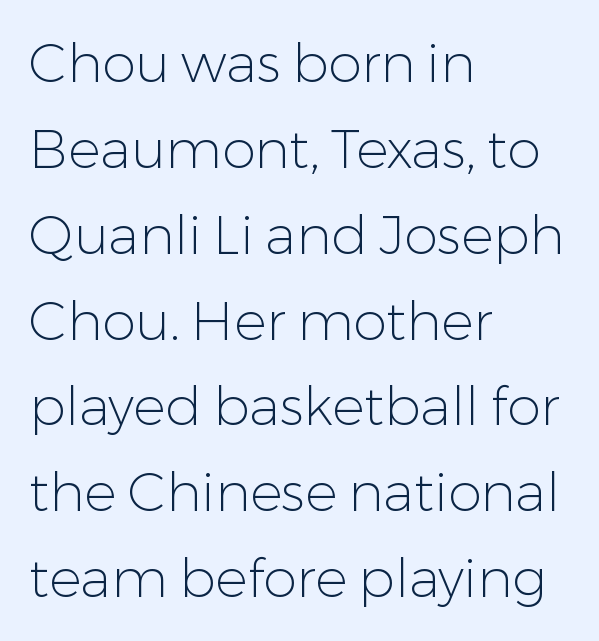
{"serif": "no", "italic": "no", "bold": "no", "weight": "light", "width": "normal", "stroke_contrast": "low", "x_height": "medium", "monospaced": "no", "underline": "no", "align": "left", "line_spacing": "normal", "line_spacing_ratio": 1.59, "letter_spacing": "normal", "letter_spacing_em": 0.0, "glyph_px": 54}
